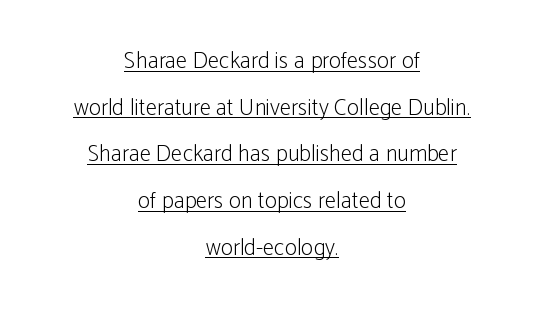
The image shows 23 px text type, upright; set centered, loose line spacing (2.03x), normal letter spacing, underlined.
